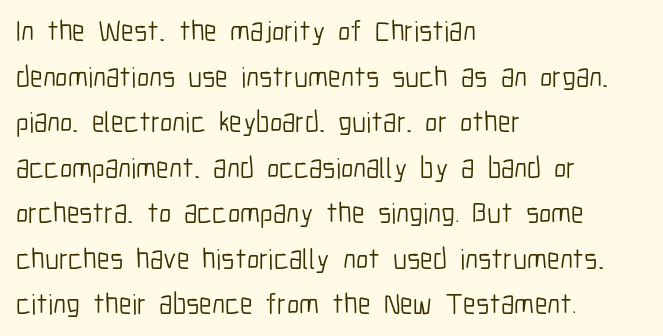
The image shows 29 px light, condensed sans-serif type, upright; set left-aligned, normal line spacing (1.57x), normal letter spacing, not underlined; low stroke contrast and a medium x-height.
